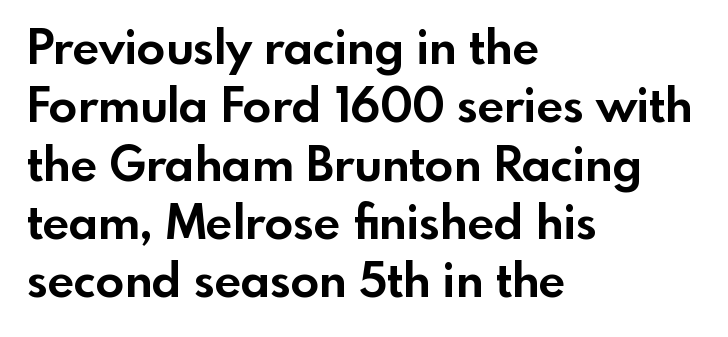
The image shows 47 px bold sans-serif type, upright; set left-aligned, line spacing 1.24x, normal letter spacing, not underlined; a small x-height.
